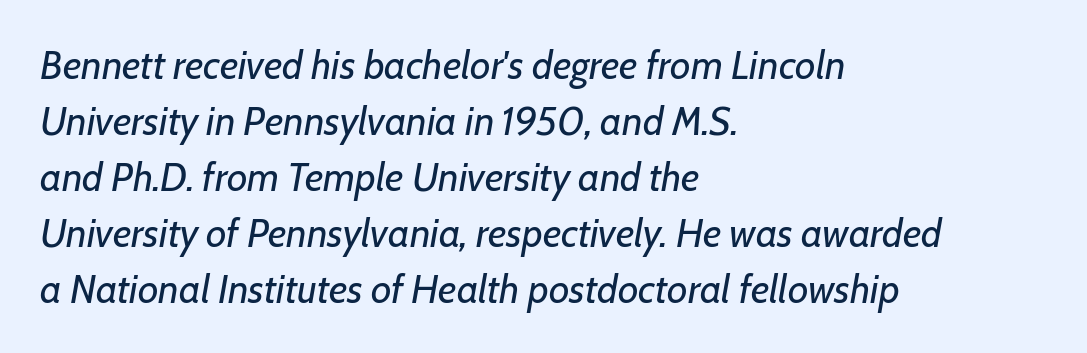
{"italic": "yes", "lean": "right", "slant_degrees": 7, "bold": "no", "weight": "regular", "width": "normal", "stroke_contrast": "low", "x_height": "medium", "monospaced": "no", "underline": "no", "align": "left", "line_spacing": "normal", "line_spacing_ratio": 1.4, "letter_spacing": "normal", "letter_spacing_em": 0.0, "glyph_px": 40}
